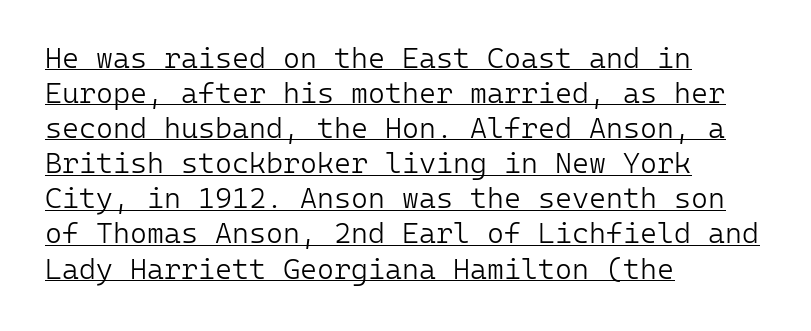
Q: Is the text bold? A: No.
Q: Is the text italic (slanted)? A: No, it is upright.
Q: Is the typeface a serif or a sans-serif typeface? A: Sans-serif.
Q: Is the text underlined? A: Yes.
Q: How is the paragraph aligned? A: Left-aligned.
Q: Is the spacing between letters normal or unusually wide? A: Normal.
Q: Width (condensed, normal, or wide)? A: Normal.
Q: Stroke contrast? A: Low.
Q: x-height? A: Medium.
Q: Monospaced? A: Yes.
